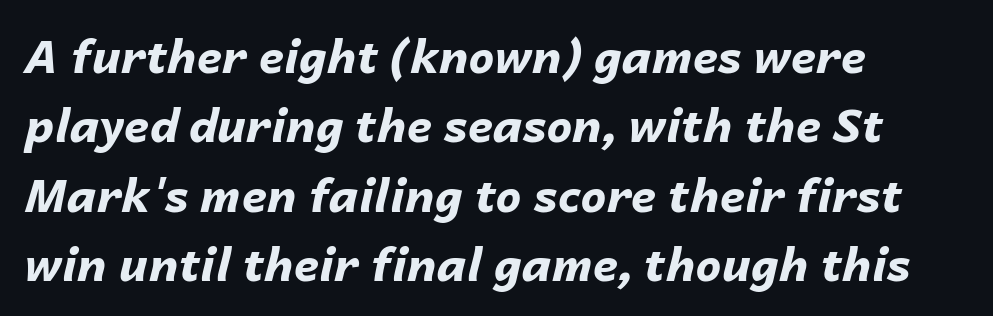
The rendering uses a moderate line-height, typical for paragraphs. These lines are rendered in a variable-pitch font. The lines in this sample share a left origin and differ only in where they stop. The specimen reads as italic at a glance. A clean baseline with only descenders dipping below it. Words appear dense and cohesive because spacing is normal.
